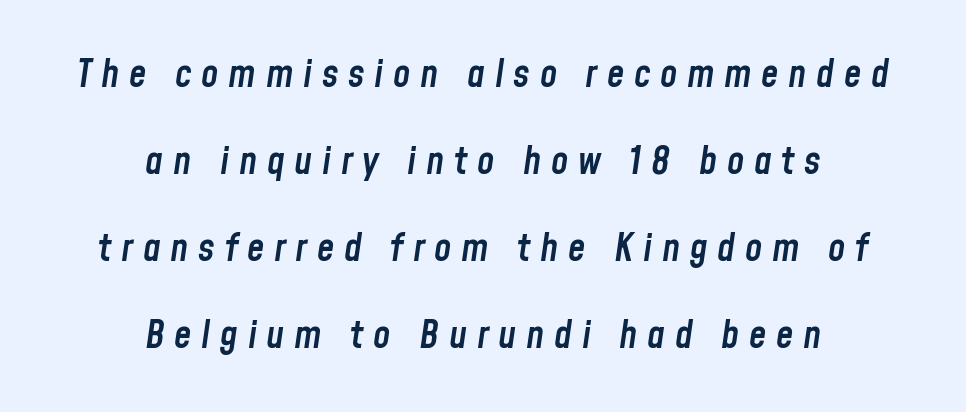
Q: Is the text bold? A: Semi-bold.
Q: Is the text italic (slanted)? A: Yes, it leans right by about 8 degrees.
Q: Is the text underlined? A: No.
Q: How is the paragraph aligned? A: Centered.
Q: Is the spacing between letters normal or unusually wide? A: Unusually wide.
Q: Is the spacing between lines tight, normal or loose? A: Loose.
Q: Width (condensed, normal, or wide)? A: Condensed.
Q: Stroke contrast? A: Low.
Q: x-height? A: Medium.
Q: Monospaced? A: No.
